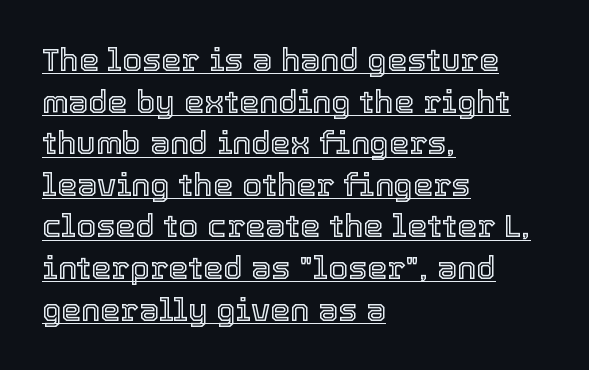
Q: Is the text italic (slanted)? A: No, it is upright.
Q: Is the text underlined? A: Yes.
Q: How is the paragraph aligned? A: Left-aligned.
Q: Is the spacing between letters normal or unusually wide? A: Normal.
Q: Is the spacing between lines tight, normal or loose? A: Normal.
Q: Width (condensed, normal, or wide)? A: Normal.
Q: x-height? A: Medium.
Q: Monospaced? A: No.
